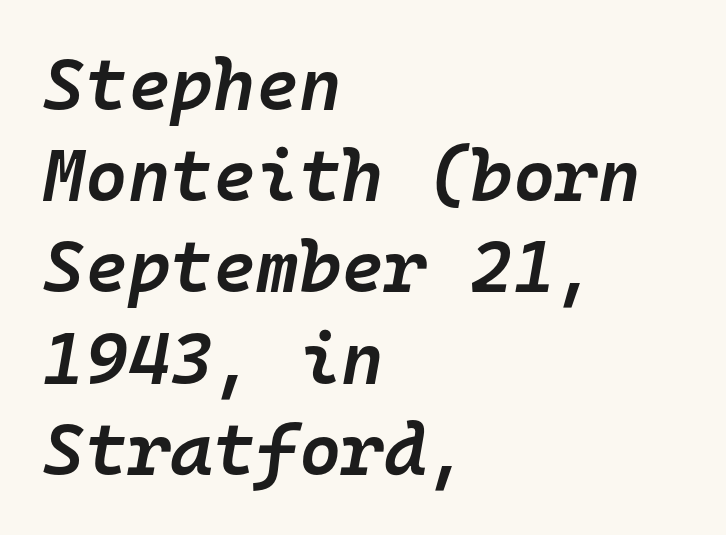
You could count columns in this text — the font is strictly monospaced. When letters slant like this, we call the style italic. Whoever set this chose a conventional vertical rhythm. What weight is shown? A semibold, between regular and bold. Glyph-to-glyph distance matches everyday printed text. The area under the type is left untouched.
